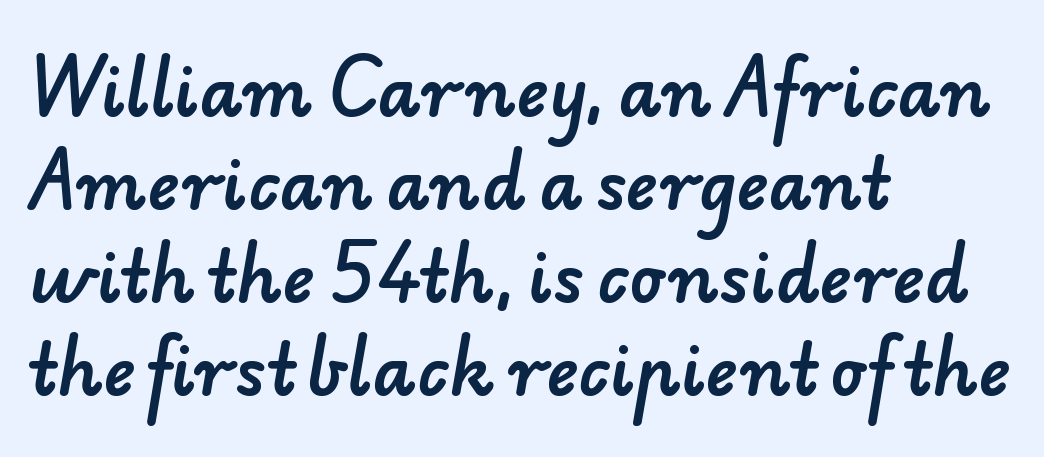
{"serif": "no", "width": "normal", "stroke_contrast": "low", "x_height": "small", "monospaced": "no", "underline": "no", "align": "left", "line_spacing": "normal", "line_spacing_ratio": 1.37, "letter_spacing": "normal", "letter_spacing_em": 0.0, "glyph_px": 68}
